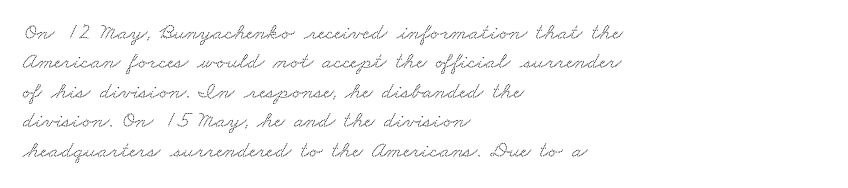
The image shows 23 px text type; set left-aligned, normal line spacing (1.28x), normal letter spacing, not underlined.
